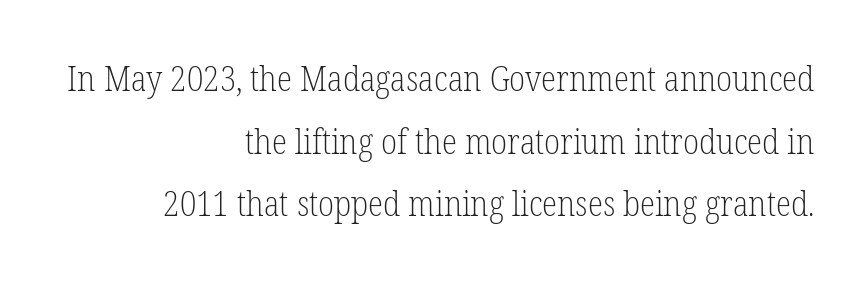
{"serif": "yes", "italic": "no", "bold": "no", "weight": "light", "width": "condensed", "stroke_contrast": "low", "x_height": "medium", "monospaced": "no", "underline": "no", "align": "right", "line_spacing_ratio": 1.79, "letter_spacing": "normal", "letter_spacing_em": 0.0, "glyph_px": 35}
